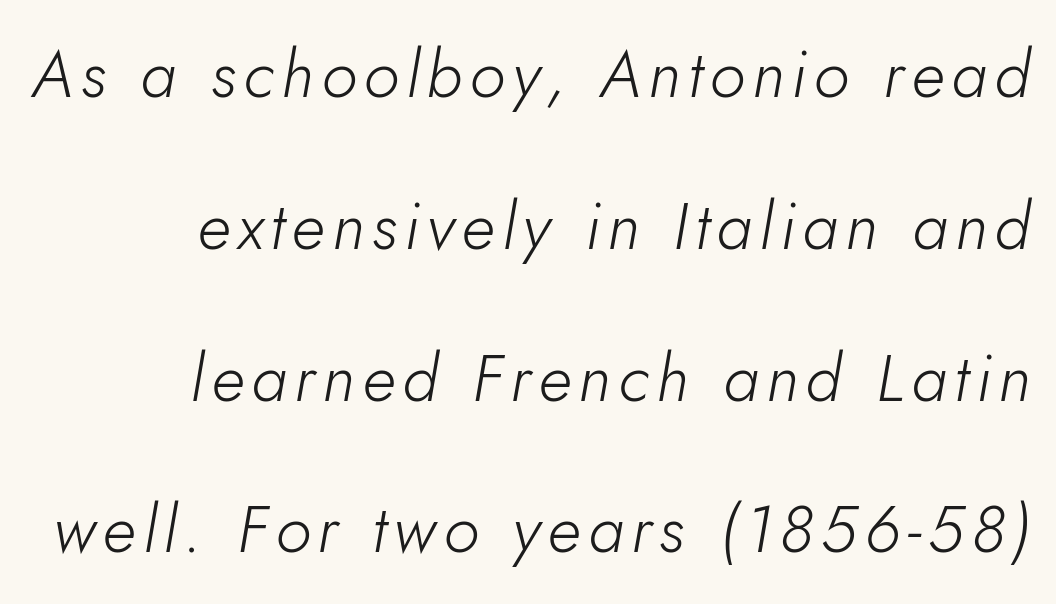
Q: Is the text bold? A: No.
Q: Is the text italic (slanted)? A: Yes, it leans right by about 10 degrees.
Q: Is the text underlined? A: No.
Q: How is the paragraph aligned? A: Right-aligned.
Q: Is the spacing between lines tight, normal or loose? A: Loose.
Q: Width (condensed, normal, or wide)? A: Normal.
Q: Stroke contrast? A: Low.
Q: x-height? A: Small.
Q: Monospaced? A: No.
